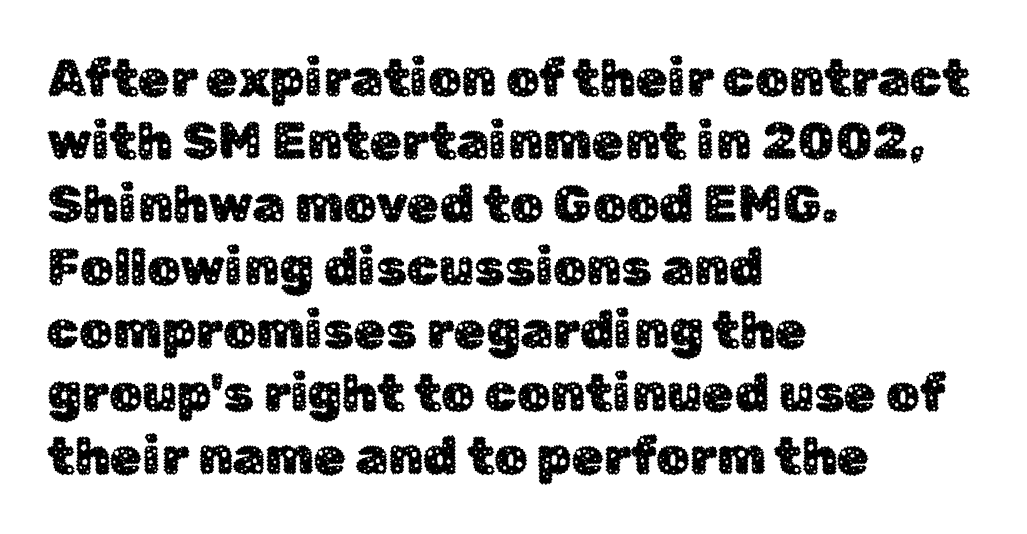
The image shows 52 px sans-serif type, upright; set left-aligned, line spacing 1.21x, normal letter spacing, not underlined; low stroke contrast and a medium x-height.
